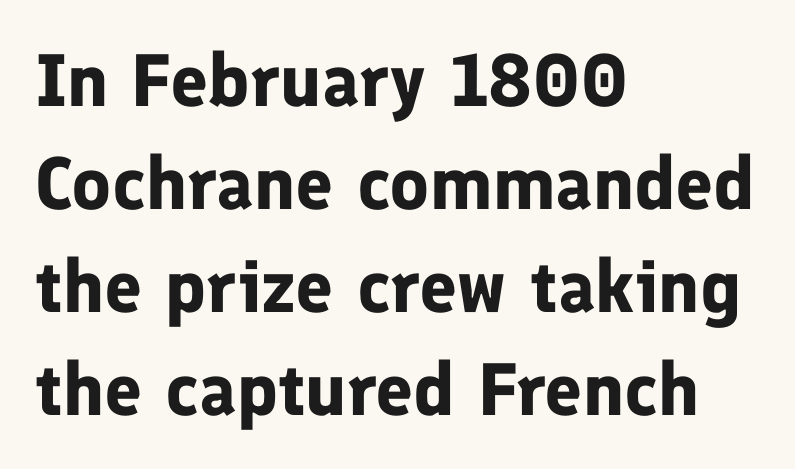
The image shows 74 px bold sans-serif type, upright; set left-aligned, normal line spacing (1.39x), normal letter spacing, not underlined; low stroke contrast and a medium x-height.
